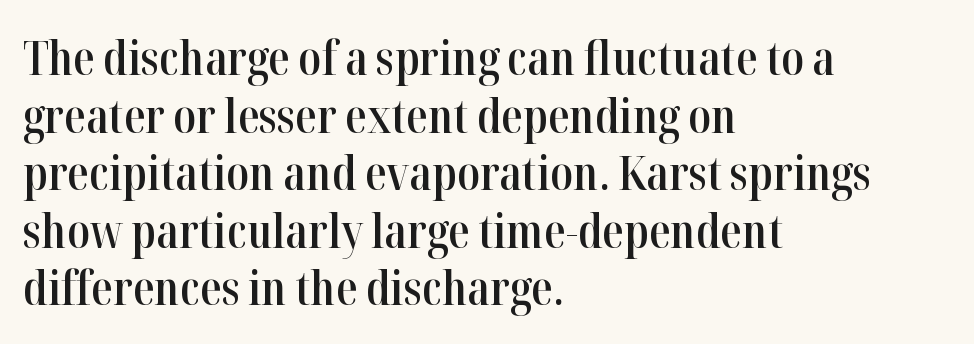
{"serif": "yes", "italic": "no", "bold": "semi", "weight": "semibold", "width": "condensed", "stroke_contrast": "high", "x_height": "medium", "monospaced": "no", "underline": "no", "align": "left", "line_spacing_ratio": 1.2, "letter_spacing": "normal", "letter_spacing_em": 0.0, "glyph_px": 48}
